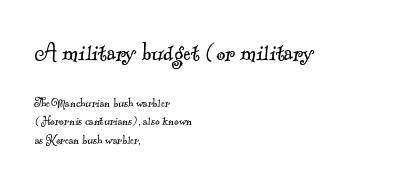
The glyphs are unaccompanied by any horizontal stroke below them. The passage is arranged the way most books set body copy — flush left. Is this a fixed-width face? No — the glyphs have proportional, varying widths. Top chunk: large. Bottom chunk: small.
